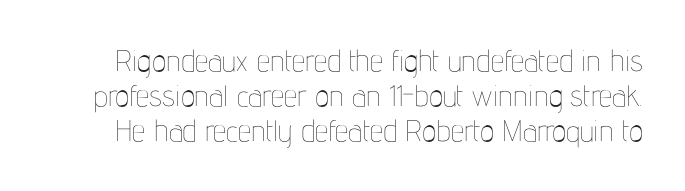
Q: Is the text bold? A: No.
Q: Is the text italic (slanted)? A: No, it is upright.
Q: Is the text underlined? A: No.
Q: Is the spacing between letters normal or unusually wide? A: Normal.
Q: Width (condensed, normal, or wide)? A: Condensed.
Q: Stroke contrast? A: Low.
Q: x-height? A: Medium.
Q: Monospaced? A: No.
